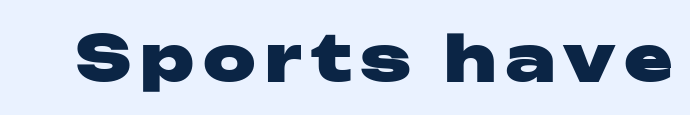
{"serif": "no", "italic": "no", "bold": "yes", "weight": "heavy", "width": "wide", "stroke_contrast": "low", "x_height": "medium", "monospaced": "no", "underline": "no", "glyph_px": 65}
